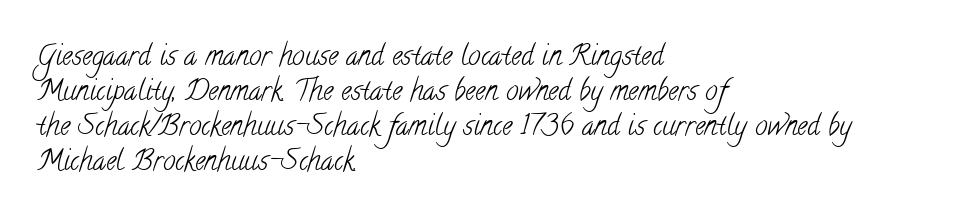
The image shows 28 px light, condensed serif type; set left-aligned, normal line spacing (1.25x), normal letter spacing, not underlined; low stroke contrast and a small x-height.
